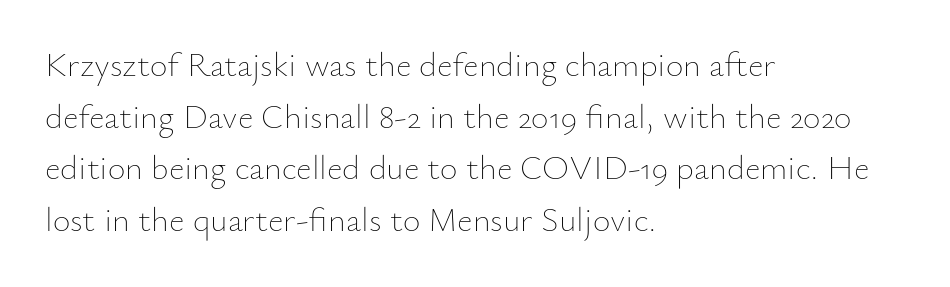
{"italic": "no", "bold": "no", "weight": "thin", "width": "normal", "stroke_contrast": "low", "x_height": "small", "monospaced": "no", "underline": "no", "align": "left", "line_spacing": "normal", "line_spacing_ratio": 1.52, "letter_spacing": "normal", "letter_spacing_em": 0.0, "glyph_px": 34}
